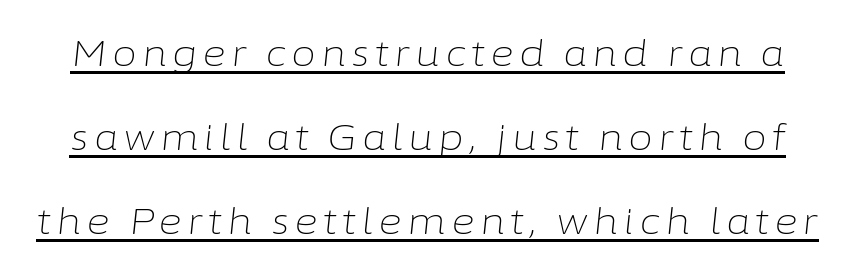
Q: Is the text bold? A: No.
Q: Is the text italic (slanted)? A: Yes, it leans right by about 6 degrees.
Q: Is the text underlined? A: Yes.
Q: Is the spacing between lines tight, normal or loose? A: Loose.
Q: Width (condensed, normal, or wide)? A: Normal.
Q: Stroke contrast? A: Low.
Q: x-height? A: Medium.
Q: Monospaced? A: No.
